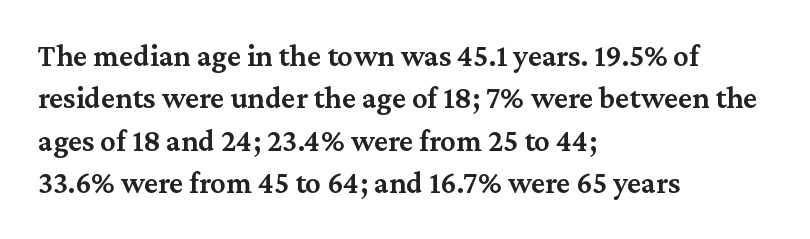
Proportional: the letters do not fall into vertical columns. Standard letterfit; no display-style spreading of the glyphs. A fair bit of extra ink — the face is semibold, not bold. The glyphs are unaccompanied by any horizontal stroke below them. Horizontally, the lines are justified to the leading edge only.
